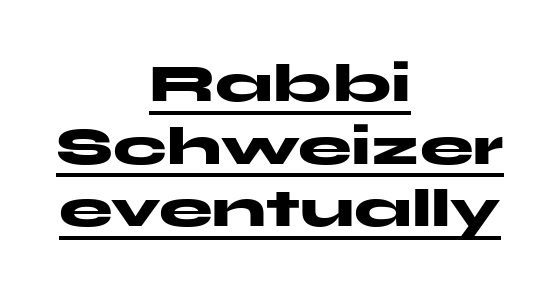
Q: Is the text bold? A: Yes.
Q: Is the text italic (slanted)? A: No, it is upright.
Q: Is the typeface a serif or a sans-serif typeface? A: Sans-serif.
Q: Is the text underlined? A: Yes.
Q: How is the paragraph aligned? A: Centered.
Q: Is the spacing between letters normal or unusually wide? A: Normal.
Q: Width (condensed, normal, or wide)? A: Wide.
Q: Stroke contrast? A: Medium.
Q: x-height? A: Medium.
Q: Monospaced? A: No.
